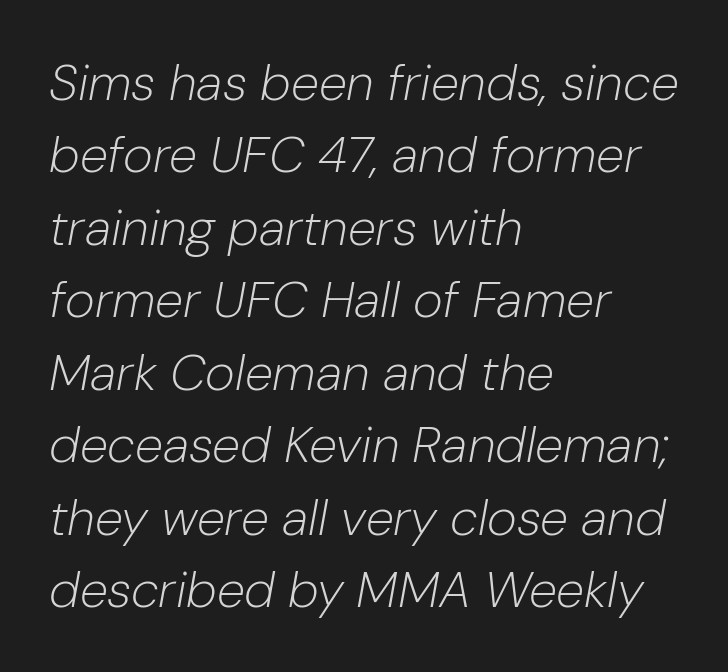
{"italic": "yes", "lean": "right", "slant_degrees": 10, "bold": "no", "weight": "light", "width": "normal", "stroke_contrast": "low", "x_height": "medium", "monospaced": "no", "underline": "no", "align": "left", "line_spacing": "normal", "line_spacing_ratio": 1.42, "letter_spacing": "normal", "letter_spacing_em": 0.0, "glyph_px": 51}
